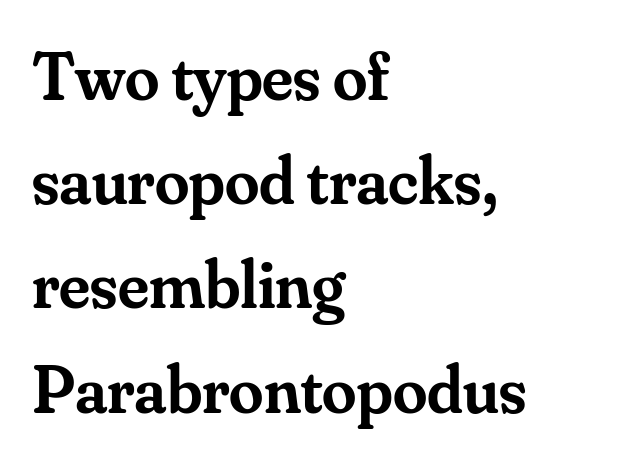
Q: Is the text bold? A: Semi-bold.
Q: Is the text italic (slanted)? A: No, it is upright.
Q: Is the typeface a serif or a sans-serif typeface? A: Serif.
Q: Is the text underlined? A: No.
Q: How is the paragraph aligned? A: Left-aligned.
Q: Is the spacing between letters normal or unusually wide? A: Normal.
Q: Is the spacing between lines tight, normal or loose? A: Normal.
Q: Width (condensed, normal, or wide)? A: Normal.
Q: Stroke contrast? A: Medium.
Q: x-height? A: Small.
Q: Monospaced? A: No.
